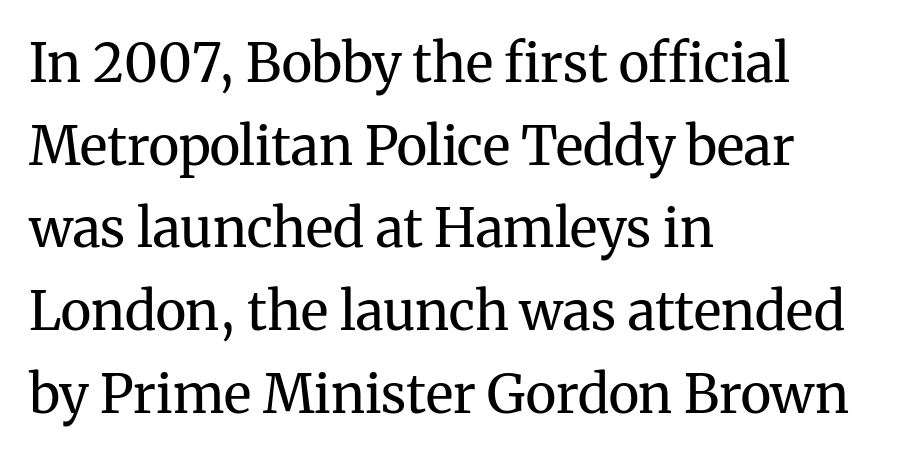
The space directly below the letters is spotless. The rendering uses natural spacing where letterforms have individual widths. The designer went with a serif here, giving each stem small feet. The strokes are not fattened; the text isn't bold. A student would call this left alignment; a typographer would say flush left, rag right.
